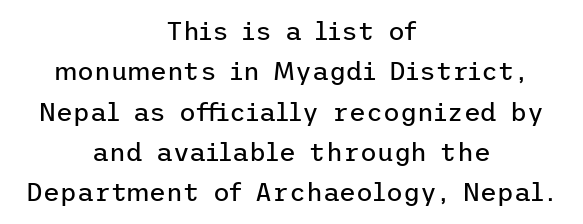
{"italic": "no", "bold": "no", "underline": "no", "align": "center", "line_spacing": "normal", "line_spacing_ratio": 1.55, "letter_spacing": "normal", "letter_spacing_em": 0.0, "glyph_px": 26}
